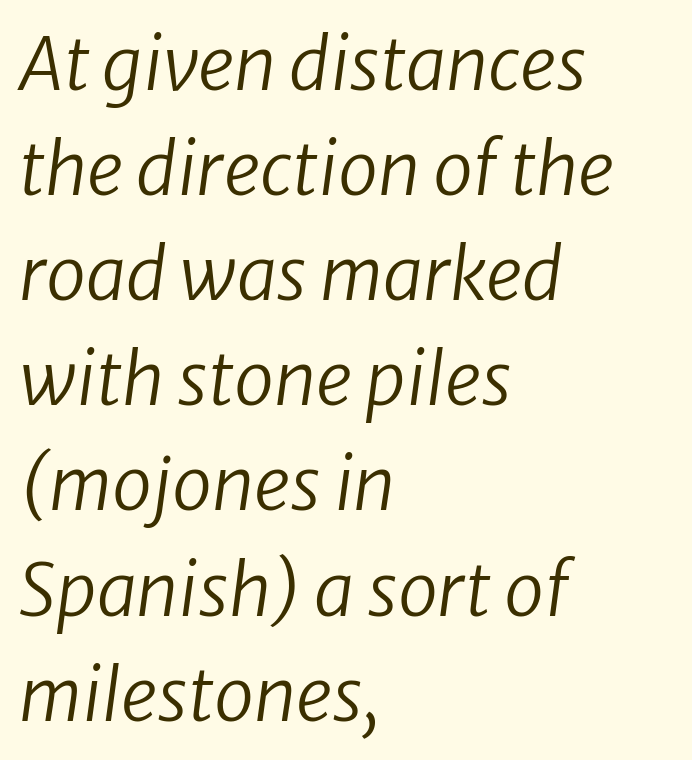
Letters rest on an invisible, unmarked baseline. The typeface chosen for these lines omits serifs. The line-height multiplier appears to be the usual default. Looks like regular typesetting: each glyph gets only the width it needs.
